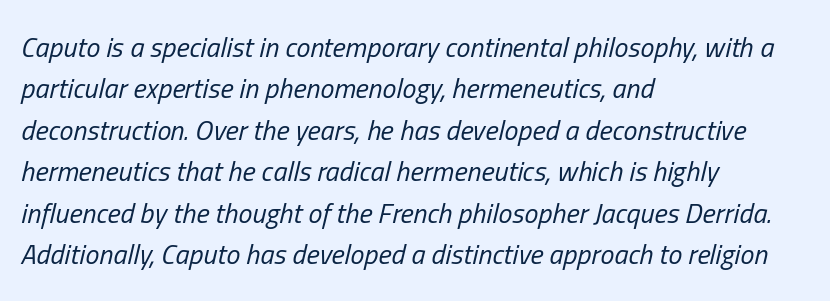
{"italic": "yes", "lean": "right", "slant_degrees": 13, "bold": "no", "weight": "regular", "width": "condensed", "stroke_contrast": "low", "x_height": "medium", "monospaced": "no", "underline": "no", "align": "left", "line_spacing": "normal", "line_spacing_ratio": 1.48, "letter_spacing": "normal", "letter_spacing_em": 0.0, "glyph_px": 28}
